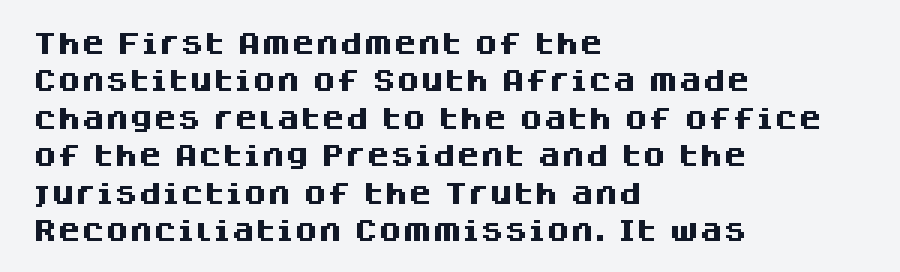
The image shows 24 px bold type, upright; set left-aligned, normal line spacing (1.56x), normal letter spacing, not underlined.
